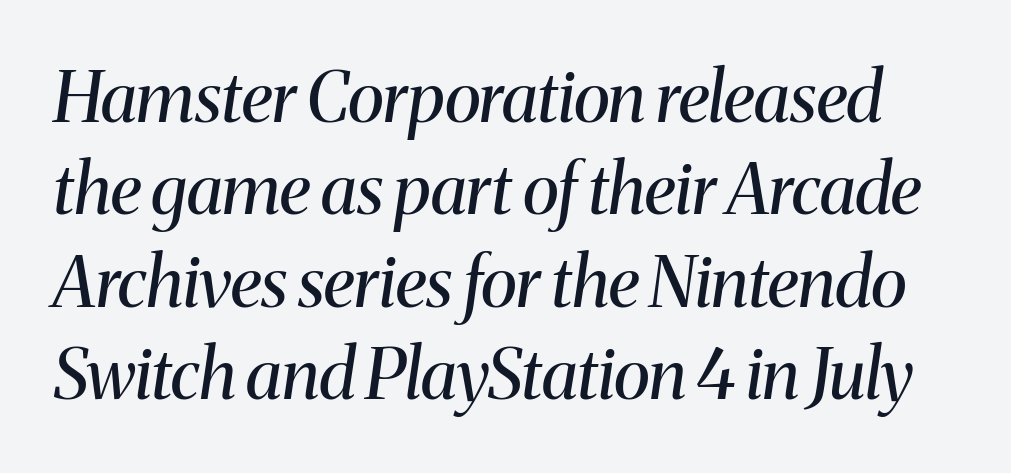
{"serif": "yes", "italic": "yes", "lean": "right", "slant_degrees": 8, "bold": "no", "weight": "regular", "width": "normal", "stroke_contrast": "medium", "x_height": "medium", "monospaced": "no", "underline": "no", "line_spacing": "normal", "line_spacing_ratio": 1.32, "letter_spacing": "normal", "letter_spacing_em": 0.0, "glyph_px": 70}
